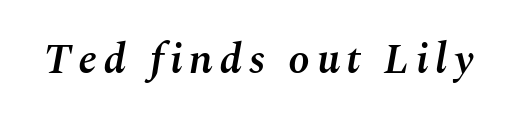
Is the type slanted? Yes — the strokes lean at a clear angle. Summary of weight: moderately heavy, a semibold. Just letters on the line, the space beneath them empty. Varying glyph widths throughout — classic text-font behaviour.
